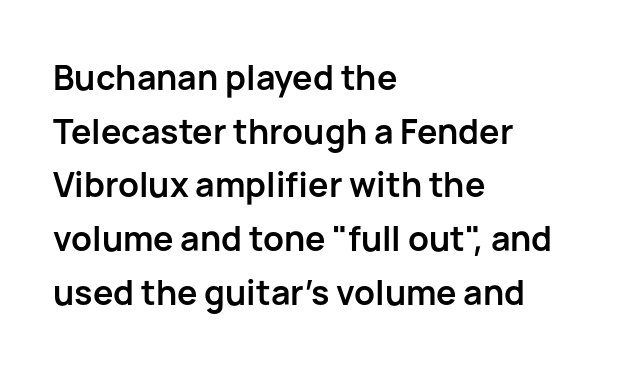
Rendered with straight, roman letterforms. Between one letter and the next there's only the usual sliver of space. Any mark beneath the type? The region is blank. Interline gaps are of average width in this sample.
